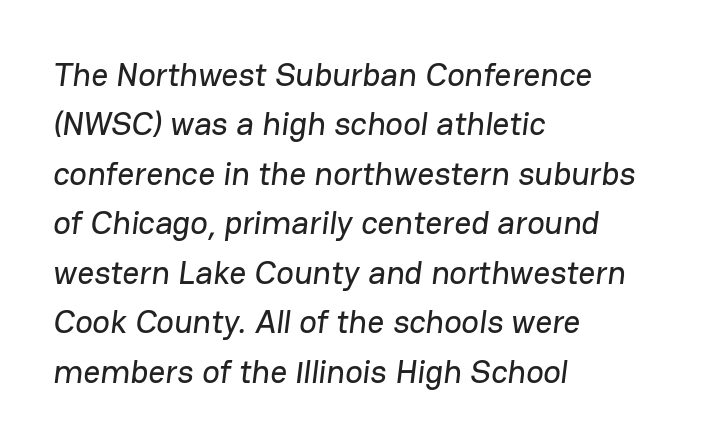
Q: Is the typeface a serif or a sans-serif typeface? A: Sans-serif.
Q: Is the text underlined? A: No.
Q: How is the paragraph aligned? A: Left-aligned.
Q: Is the spacing between letters normal or unusually wide? A: Normal.
Q: Is the spacing between lines tight, normal or loose? A: Normal.
Q: Width (condensed, normal, or wide)? A: Normal.
Q: Stroke contrast? A: Low.
Q: x-height? A: Medium.
Q: Monospaced? A: No.
